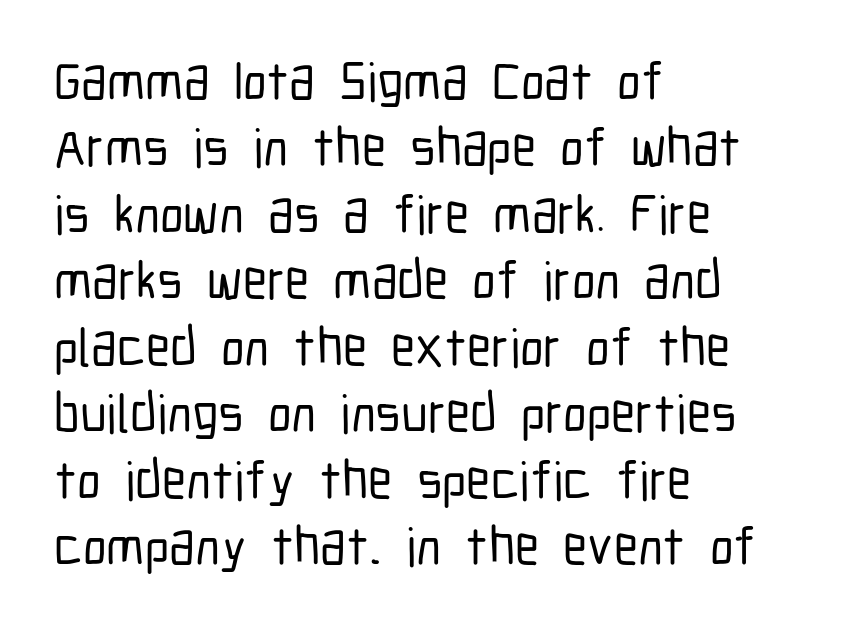
Every row of glyphs begins at an identical x-position on the left. A typesetter would mark this as roman, not italic. Standard letterfit; no display-style spreading of the glyphs. Just letters on the line, the space beneath them empty. The passage shown is typed in a proportional face where columns would drift. The passage shown is typeset with a sans-serif family.
